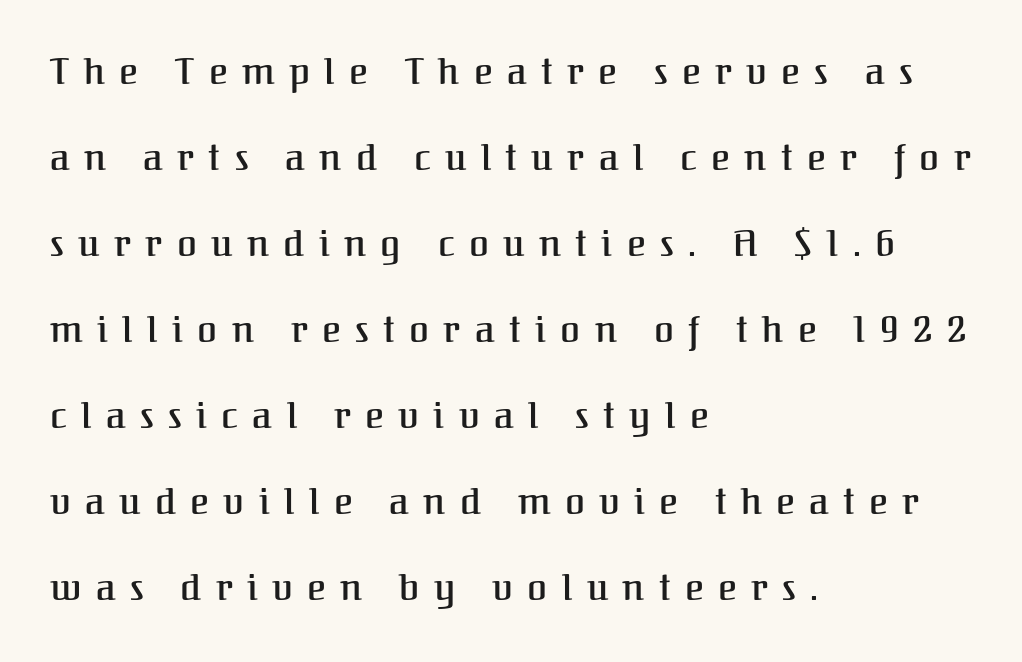
The image shows 36 px serif type, upright; set left-aligned, loose line spacing (2.39x), unusually wide letter spacing (+0.4 em), not underlined; medium stroke contrast and a medium x-height.
